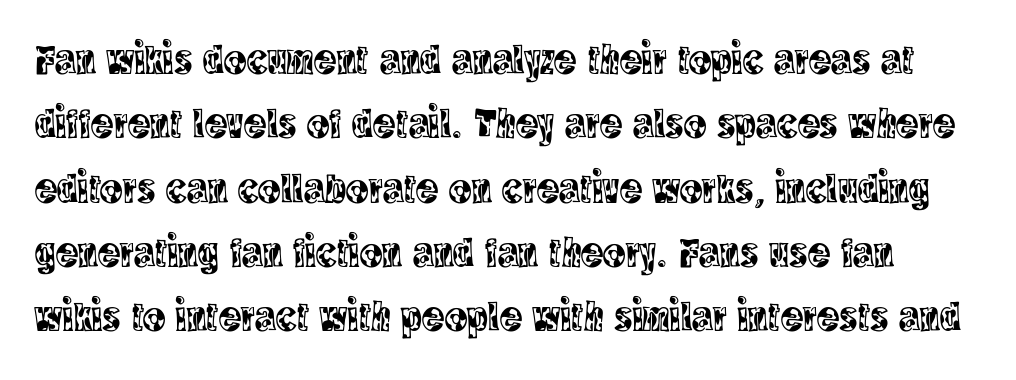
The image shows 42 px condensed serif type, upright; set normal line spacing (1.53x), normal letter spacing, not underlined; a large x-height.
